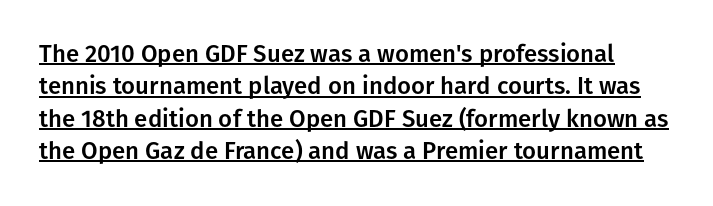
{"italic": "no", "underline": "yes", "line_spacing": "normal", "line_spacing_ratio": 1.35, "letter_spacing": "normal", "letter_spacing_em": 0.0, "glyph_px": 24}
